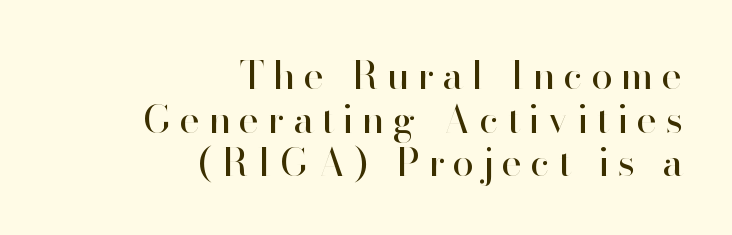
The passage is arranged like a letterhead date or caption credit — flush right. This is the regular roman posture of the typeface. The specimen omits any rule beneath the text block's lines. Spacing verdict: proportional, widths tailored to each character. Weight: regular or lighter. What stands out about the letter spacing? Its width — letters are far apart.
